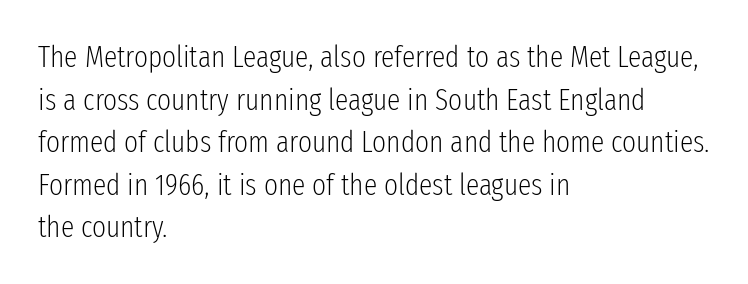
The image shows 30 px light, condensed sans-serif type, upright; set left-aligned, normal line spacing (1.42x), normal letter spacing, not underlined; low stroke contrast and a medium x-height.
